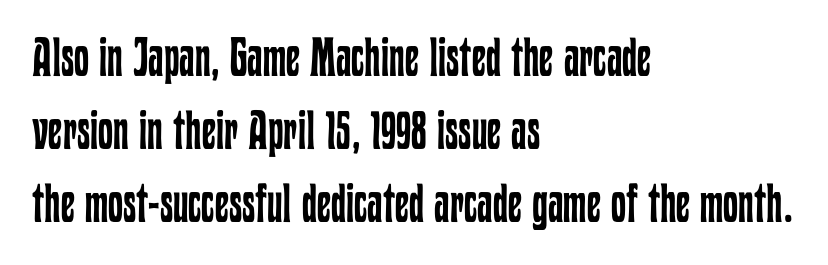
The image shows 54 px regular-weight, condensed type, upright; set left-aligned, normal line spacing (1.35x), normal letter spacing, not underlined; low stroke contrast and a medium x-height.
